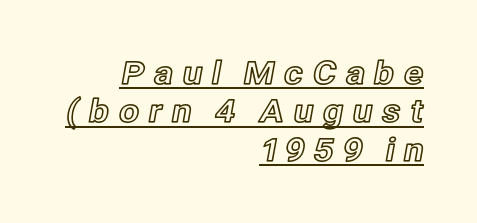
Q: Is the text italic (slanted)? A: Yes.
Q: Is the text underlined? A: Yes.
Q: How is the paragraph aligned? A: Right-aligned.
Q: Is the spacing between letters normal or unusually wide? A: Unusually wide.
Q: Width (condensed, normal, or wide)? A: Normal.
Q: x-height? A: Medium.
Q: Monospaced? A: No.
